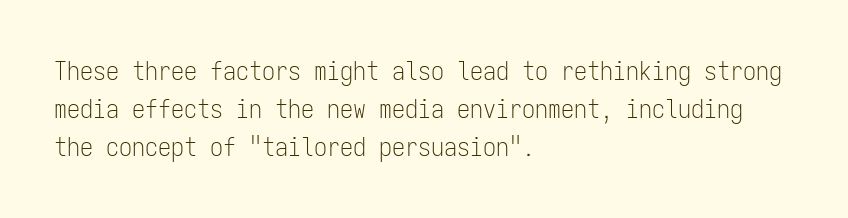
Visually the block forms a straight wall on the left and a jagged coastline on the right. Caption: standard tracking, unaltered. The type sits square on the baseline with zero lean. Weight: not bold — regular or lighter.
